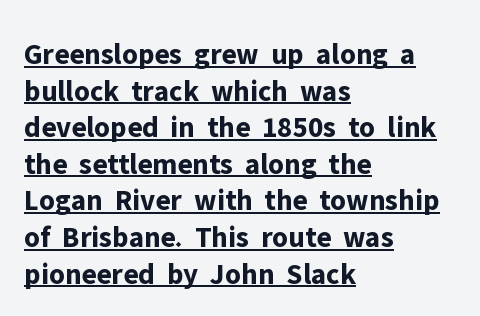
The image shows 30 px bold sans-serif type, upright; set left-aligned, line spacing 1.22x, normal letter spacing, underlined; low stroke contrast and a medium x-height.
